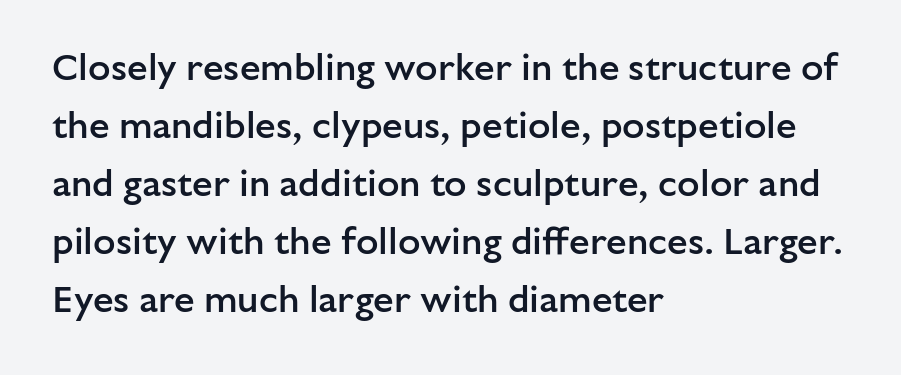
Does the lettering tilt? It doesn't — this is upright. Lines of text with bare space underneath. Weight check: semibold — heavier than regular, not quite bold. Horizontal bands of white between lines are of average thickness. The font family rendered here belongs to the sans-serif group.
